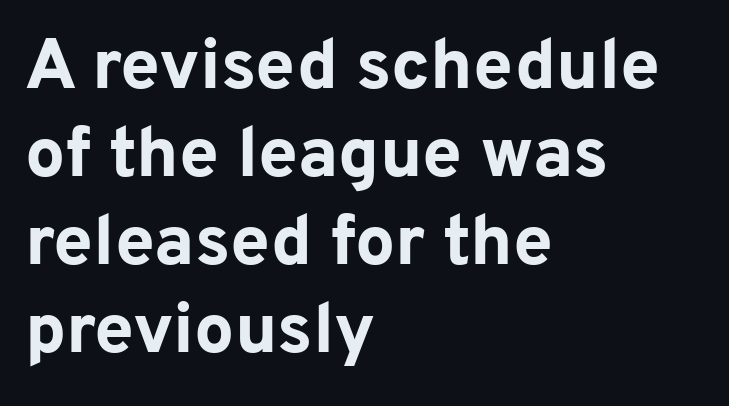
Q: Is the text bold? A: Yes.
Q: Is the text italic (slanted)? A: No, it is upright.
Q: Is the typeface a serif or a sans-serif typeface? A: Sans-serif.
Q: Is the text underlined? A: No.
Q: How is the paragraph aligned? A: Left-aligned.
Q: Is the spacing between letters normal or unusually wide? A: Normal.
Q: Width (condensed, normal, or wide)? A: Normal.
Q: Stroke contrast? A: Low.
Q: x-height? A: Medium.
Q: Monospaced? A: No.
